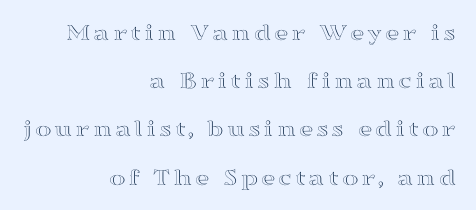
{"italic": "no", "underline": "no", "align": "right", "line_spacing": "loose", "line_spacing_ratio": 1.93, "glyph_px": 25}
